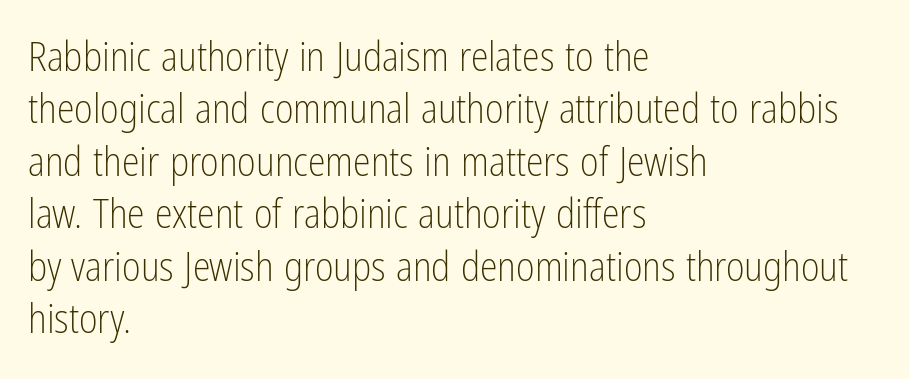
Characters follow at the spacing the type designer built in. Italic? Not at all — the glyphs are vertical. One-word summary of the alignment: left. Whoever set this chose a conventional vertical rhythm.
